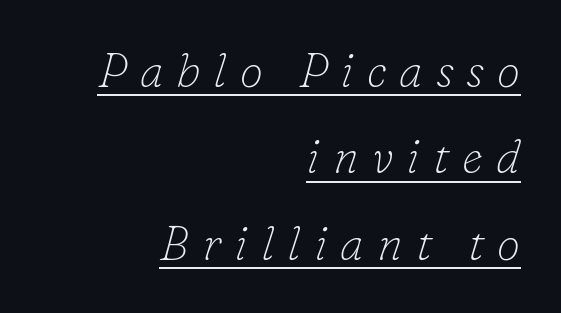
Compared with ordinary roman type, these characters are visibly tilted. Spacing verdict: proportional, widths tailored to each character. The font family rendered here belongs to the serif group. You can see a thin bar hugging the bottom of the glyphs.
